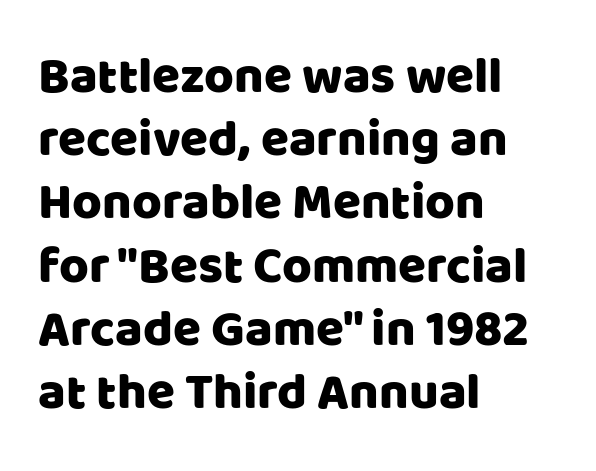
The image shows 51 px sans-serif type, upright; set left-aligned, line spacing 1.24x, normal letter spacing, not underlined; low stroke contrast and a large x-height.
